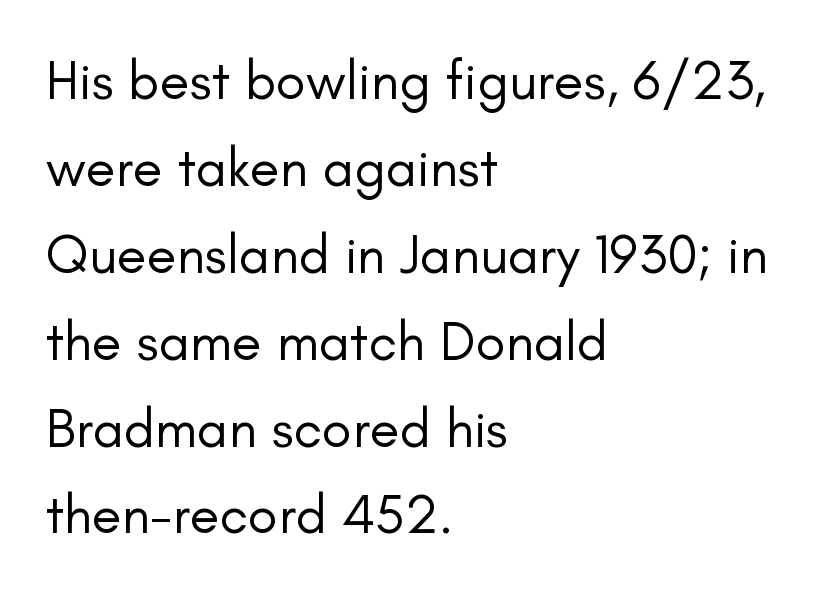
Q: Is the text bold? A: No.
Q: Is the text italic (slanted)? A: No, it is upright.
Q: Is the typeface a serif or a sans-serif typeface? A: Sans-serif.
Q: Is the text underlined? A: No.
Q: How is the paragraph aligned? A: Left-aligned.
Q: Is the spacing between letters normal or unusually wide? A: Normal.
Q: Is the spacing between lines tight, normal or loose? A: Normal.
Q: Width (condensed, normal, or wide)? A: Normal.
Q: Stroke contrast? A: Low.
Q: x-height? A: Small.
Q: Monospaced? A: No.
